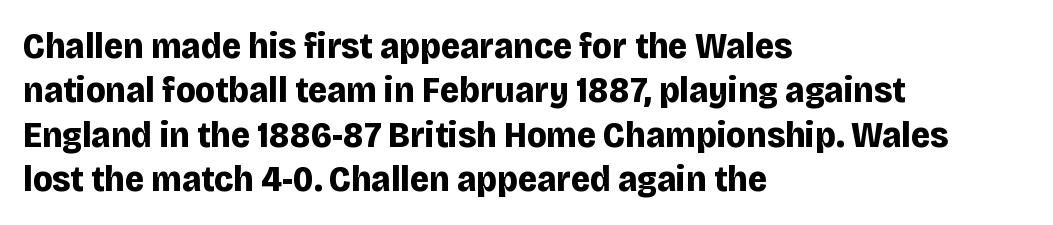
Inter-character spacing is left at the font's built-in metrics. Each row of text sits above clean, open space. The letters advance in unequal steps, a hallmark of proportional type. The font is running at its bold setting. Regarding serifs, this sample does without them.
